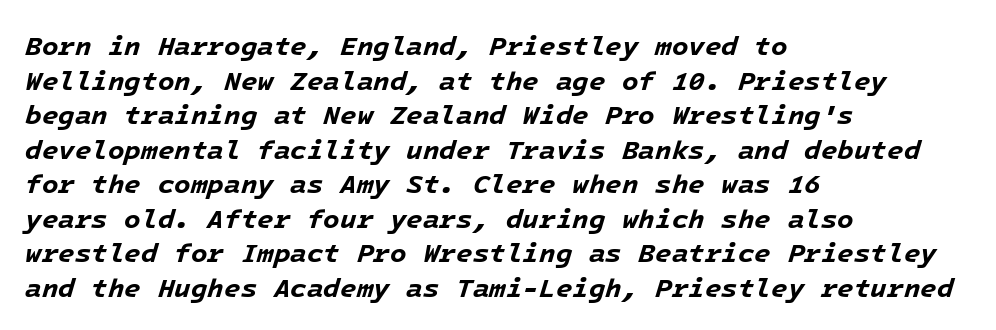
{"italic": "yes", "lean": "right", "slant_degrees": 16, "bold": "yes", "underline": "no", "align": "left", "line_spacing": "normal", "line_spacing_ratio": 1.28, "letter_spacing": "normal", "letter_spacing_em": 0.0, "glyph_px": 27}
